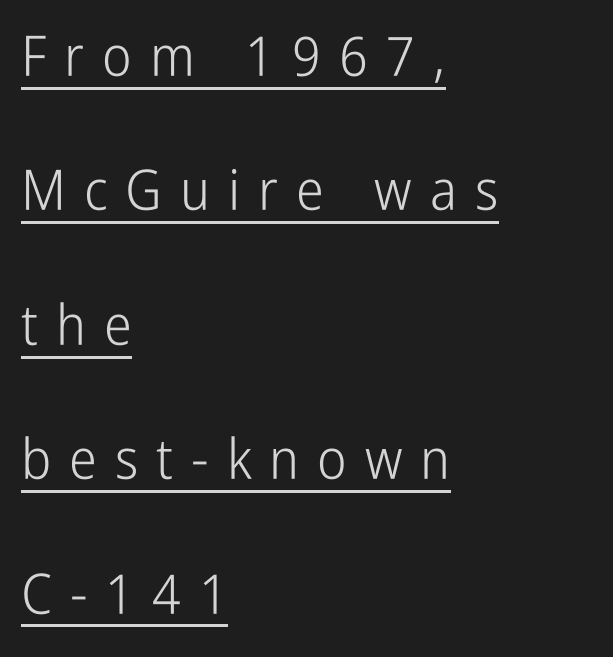
{"serif": "no", "italic": "no", "bold": "no", "weight": "light", "width": "condensed", "stroke_contrast": "low", "x_height": "medium", "monospaced": "no", "underline": "yes", "align": "left", "line_spacing": "loose", "line_spacing_ratio": 2.4, "letter_spacing": "wide", "letter_spacing_em": 0.32, "glyph_px": 56}
